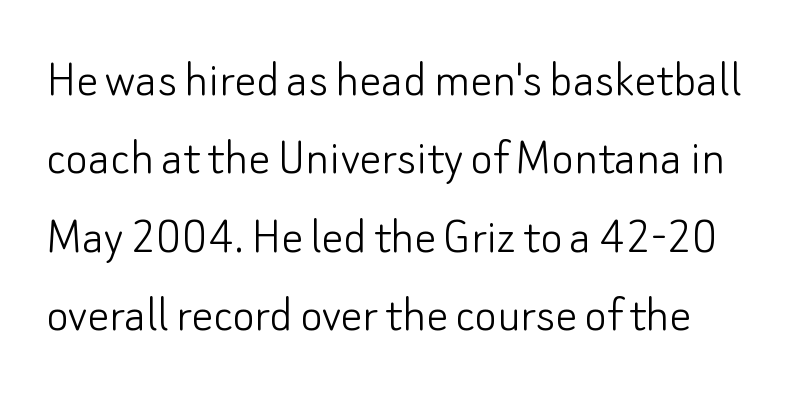
Posture: upright roman. The cut favours lightness, reaching ordinary text weight at its darkest. This sample keeps an unexceptional amount of space between lines. Spacing between characters is what you'd get straight out of the box. Note the varied advance widths — an 'i' is clearly narrower than an 'm'. The baseline area is clear.
